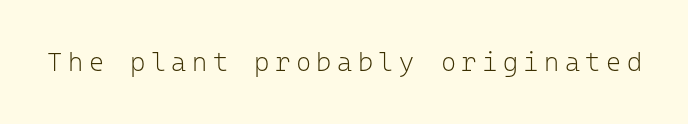
The image shows 26 px text type, upright; set unusually wide letter spacing (+0.21 em), not underlined.
